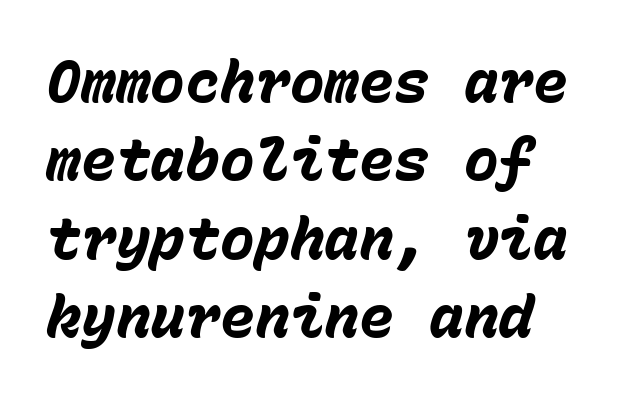
The image shows 58 px heavy type, italic (leaning right), monospaced; set normal line spacing (1.35x), normal letter spacing, not underlined; low stroke contrast and a medium x-height.
